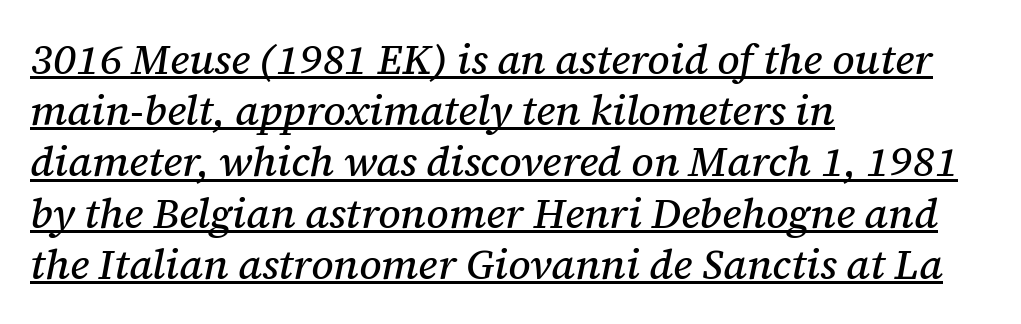
The image shows 42 px serif type, italic (leaning right); set left-aligned, line spacing 1.22x, normal letter spacing, underlined; medium stroke contrast and a medium x-height.
